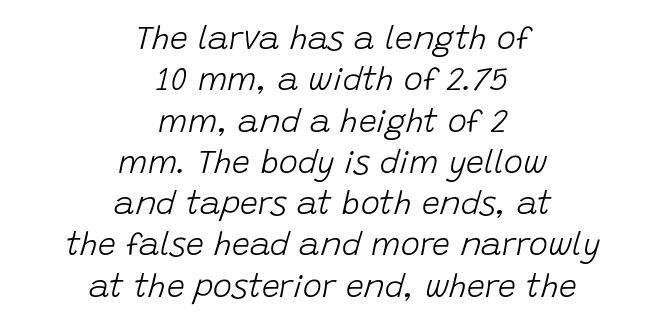
{"italic": "yes", "lean": "right", "slant_degrees": 15, "bold": "no", "weight": "light", "width": "normal", "stroke_contrast": "low", "x_height": "large", "monospaced": "no", "underline": "no", "align": "center", "line_spacing": "normal", "line_spacing_ratio": 1.29, "letter_spacing": "normal", "letter_spacing_em": 0.0, "glyph_px": 32}
